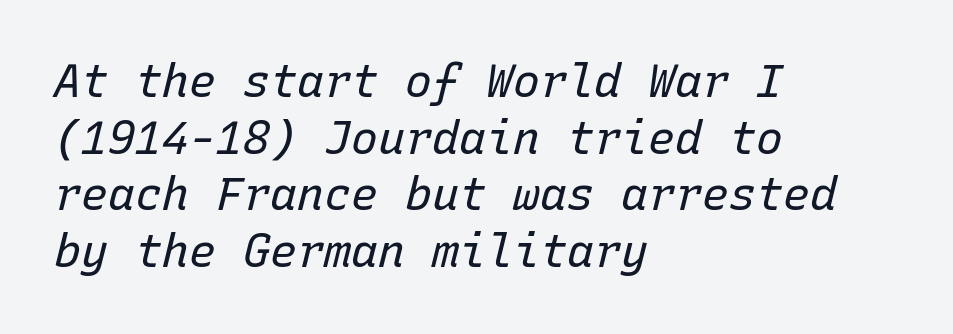
{"italic": "yes", "lean": "right", "slant_degrees": 15, "bold": "no", "weight": "regular", "width": "normal", "stroke_contrast": "low", "x_height": "medium", "monospaced": "yes", "underline": "no", "align": "left", "line_spacing": "normal", "line_spacing_ratio": 1.26, "letter_spacing": "normal", "letter_spacing_em": 0.0, "glyph_px": 45}
